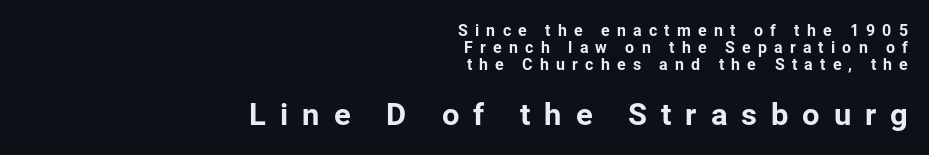
The more generous point size was reserved for the lower chunk. Regarding leading, the lines here are crowded together. Character widths vary here, with narrow letters taking less room than wide ones. Line ends are locked; line starts wander. Type without underlining.
